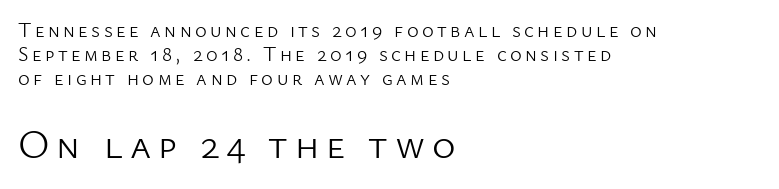
Q: Is the text bold? A: No.
Q: Is the text italic (slanted)? A: No, it is upright.
Q: Is the typeface a serif or a sans-serif typeface? A: Sans-serif.
Q: Is the text underlined? A: No.
Q: How is the paragraph aligned? A: Left-aligned.
Q: Which block of text is set in a larger size, the first (top) or the second (bottom)? A: The second (bottom) one.
Q: Width (condensed, normal, or wide)? A: Normal.
Q: Stroke contrast? A: Low.
Q: x-height? A: Medium.
Q: Monospaced? A: No.
